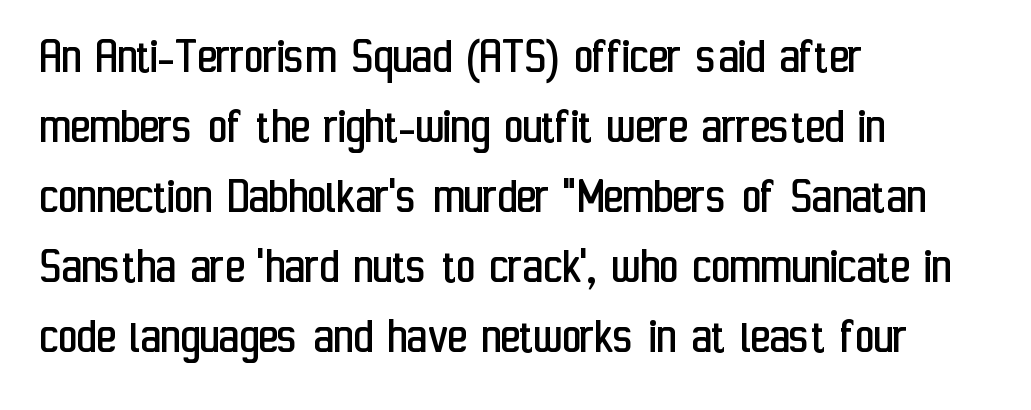
{"serif": "no", "italic": "no", "bold": "no", "weight": "regular", "width": "condensed", "stroke_contrast": "low", "x_height": "medium", "monospaced": "no", "underline": "no", "align": "left", "line_spacing": "normal", "line_spacing_ratio": 1.32, "letter_spacing": "normal", "letter_spacing_em": 0.0, "glyph_px": 53}
